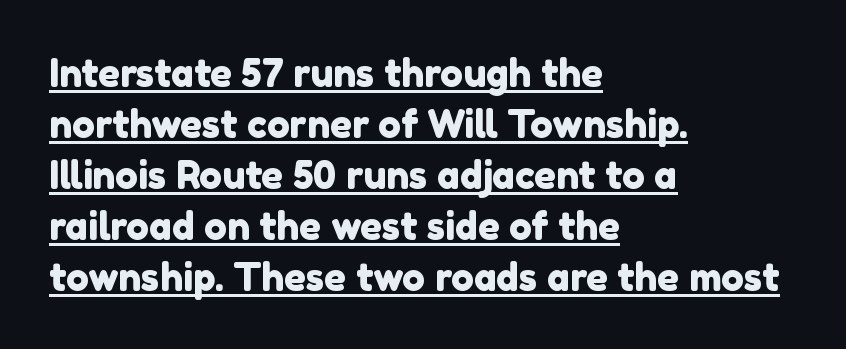
{"serif": "no", "width": "normal", "x_height": "medium", "monospaced": "no", "underline": "yes", "align": "left", "line_spacing": "normal", "line_spacing_ratio": 1.34, "letter_spacing": "normal", "letter_spacing_em": 0.0, "glyph_px": 38}
